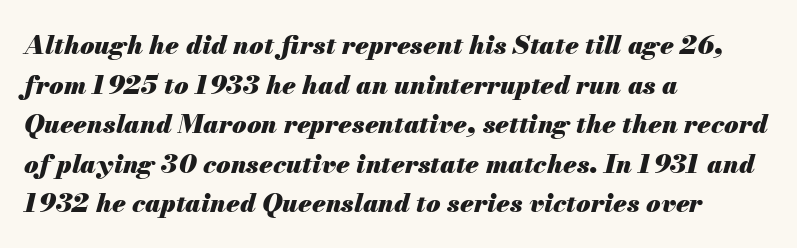
{"italic": "yes", "lean": "right", "slant_degrees": 13, "bold": "yes", "underline": "no", "align": "left", "line_spacing": "normal", "line_spacing_ratio": 1.52, "letter_spacing": "normal", "letter_spacing_em": 0.0, "glyph_px": 26}
